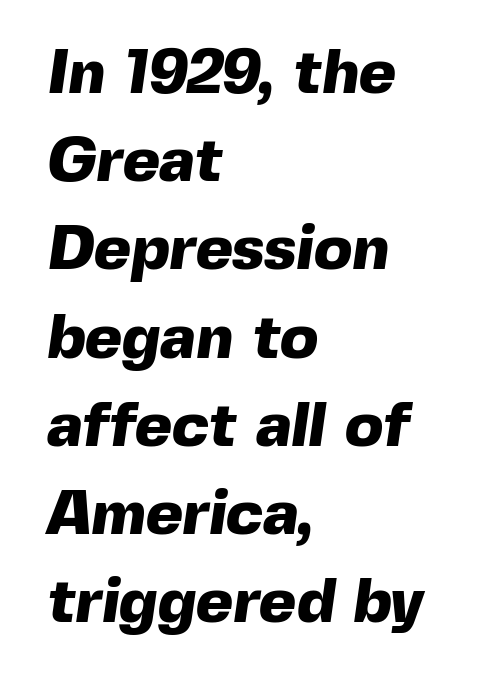
The image shows 63 px heavy sans-serif type; set left-aligned, normal line spacing (1.4x), normal letter spacing, not underlined; a medium x-height.
